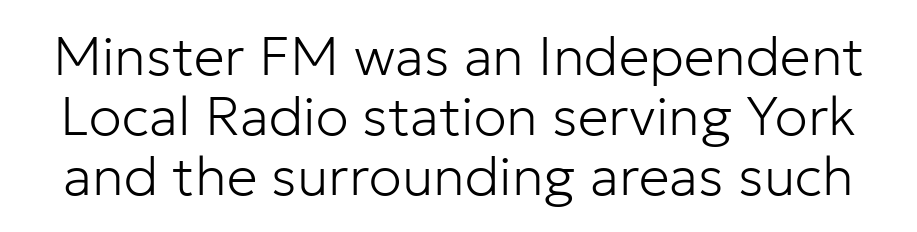
Q: Is the text bold? A: No.
Q: Is the text italic (slanted)? A: No, it is upright.
Q: Is the typeface a serif or a sans-serif typeface? A: Sans-serif.
Q: Is the text underlined? A: No.
Q: Is the spacing between letters normal or unusually wide? A: Normal.
Q: Is the spacing between lines tight, normal or loose? A: Tight.
Q: Width (condensed, normal, or wide)? A: Normal.
Q: Stroke contrast? A: Low.
Q: x-height? A: Medium.
Q: Monospaced? A: No.
